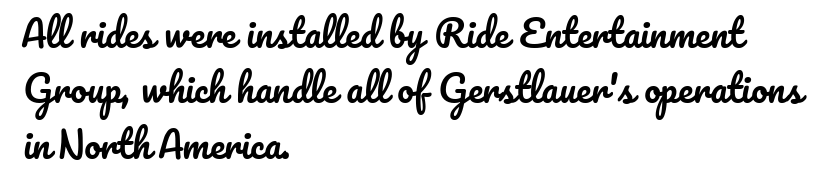
Words float on clear page, feet unadorned. These lines are set flush left with a ragged right edge. The letterforms sit shoulder to shoulder at normal distance. Rows of type keep a routine distance in the vertical direction.
